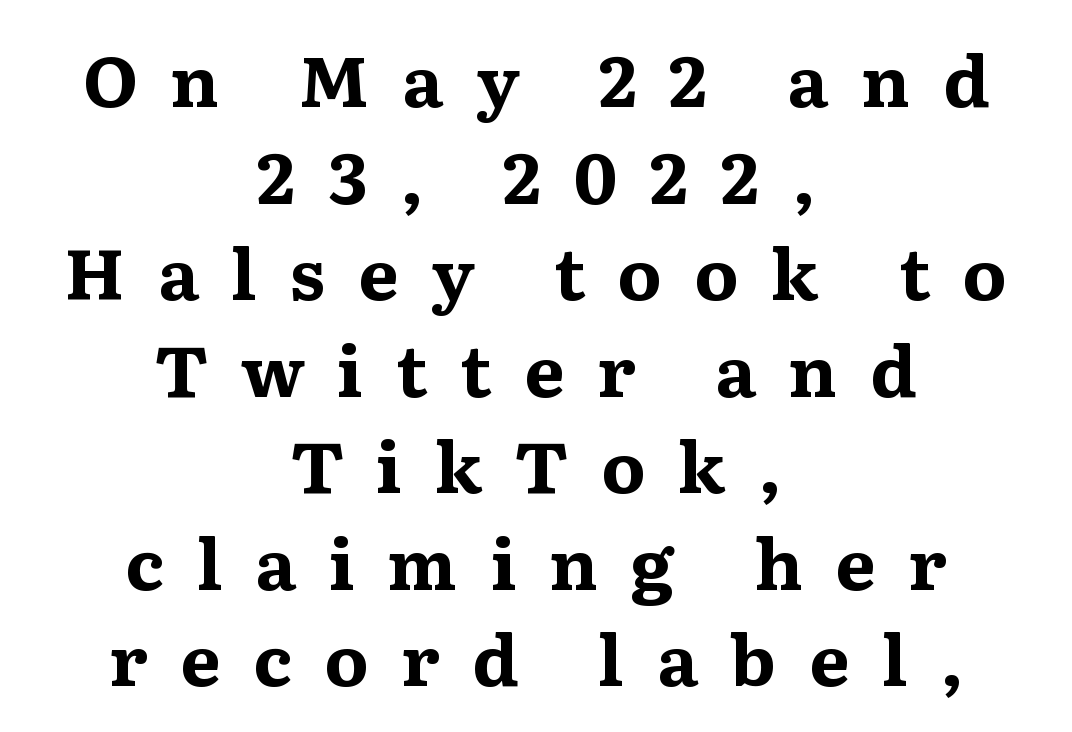
{"serif": "yes", "italic": "no", "bold": "yes", "weight": "bold", "width": "wide", "stroke_contrast": "medium", "x_height": "medium", "monospaced": "no", "underline": "no", "align": "center", "line_spacing": "normal", "line_spacing_ratio": 1.36, "letter_spacing": "wide", "letter_spacing_em": 0.46, "glyph_px": 71}
